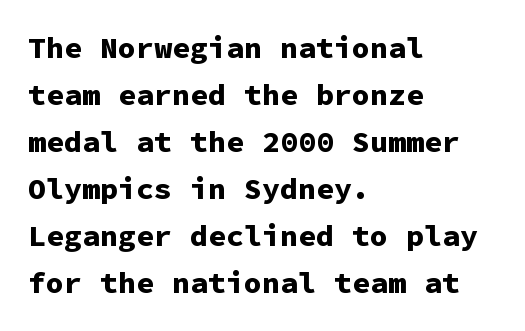
This sample has the even, mechanical cadence of fixed-width lettering. What stands out about the letter spacing? Nothing — it is the standard amount. Unlike a traditional serif, this face leaves its strokes unadorned. The specimen reads as upright at a glance. Honestly, the row spacing looks completely unremarkable.
